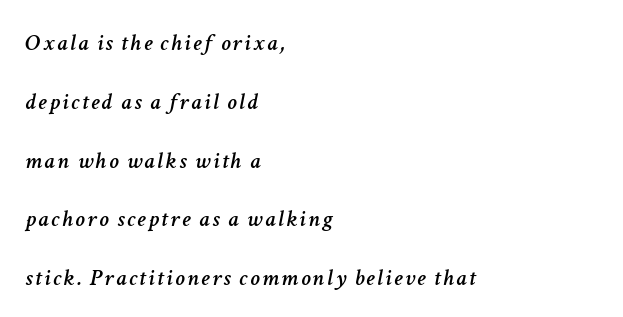
Quick note: italic. Whoever set this chose breathing room over compactness in the vertical rhythm. Left-aligned paragraph, ragged on the right. The words here are not underlined.
